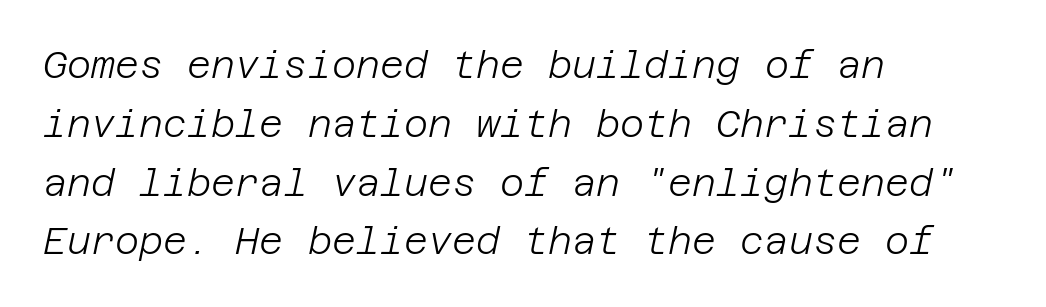
The image shows 37 px light type, italic (leaning right); set left-aligned, normal line spacing (1.59x), normal letter spacing, not underlined; low stroke contrast and a large x-height.
